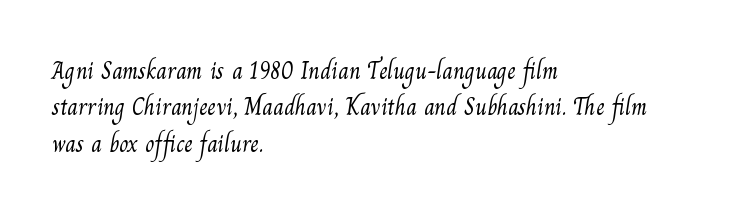
The image shows 24 px text type; set left-aligned, normal line spacing (1.52x), normal letter spacing, not underlined.
